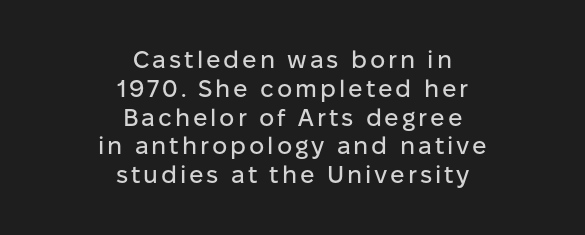
{"italic": "no", "underline": "no", "align": "center", "line_spacing_ratio": 1.2, "glyph_px": 24}
